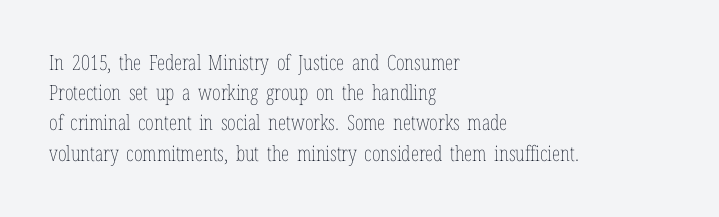
Q: Is the text bold? A: No.
Q: Is the text italic (slanted)? A: No, it is upright.
Q: Is the text underlined? A: No.
Q: How is the paragraph aligned? A: Left-aligned.
Q: Is the spacing between letters normal or unusually wide? A: Normal.
Q: Is the spacing between lines tight, normal or loose? A: Normal.
